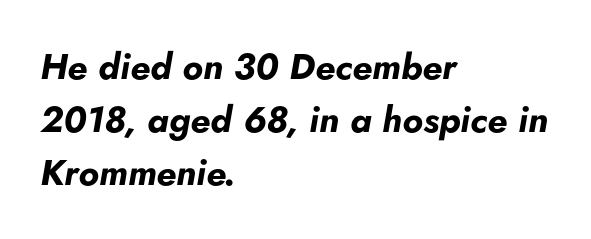
Q: Is the text bold? A: Yes.
Q: Is the text italic (slanted)? A: Yes, it leans right by about 5 degrees.
Q: Is the text underlined? A: No.
Q: How is the paragraph aligned? A: Left-aligned.
Q: Is the spacing between letters normal or unusually wide? A: Normal.
Q: Is the spacing between lines tight, normal or loose? A: Normal.
Q: Width (condensed, normal, or wide)? A: Normal.
Q: Stroke contrast? A: Low.
Q: x-height? A: Small.
Q: Monospaced? A: No.
